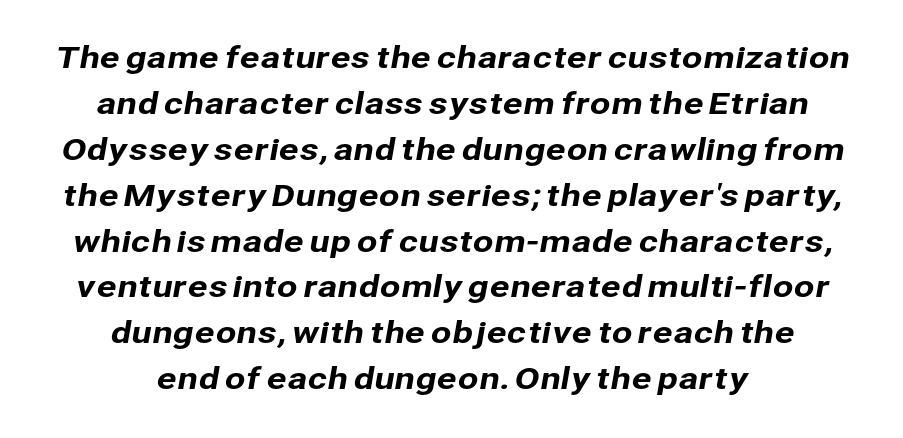
The image shows 30 px sans-serif type; set centered, normal line spacing (1.53x), normal letter spacing, not underlined; low stroke contrast and a medium x-height.
